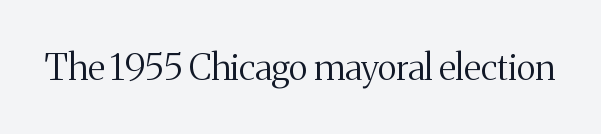
The image shows 36 px regular-weight serif type, upright; set normal letter spacing, not underlined; medium stroke contrast and a medium x-height.
